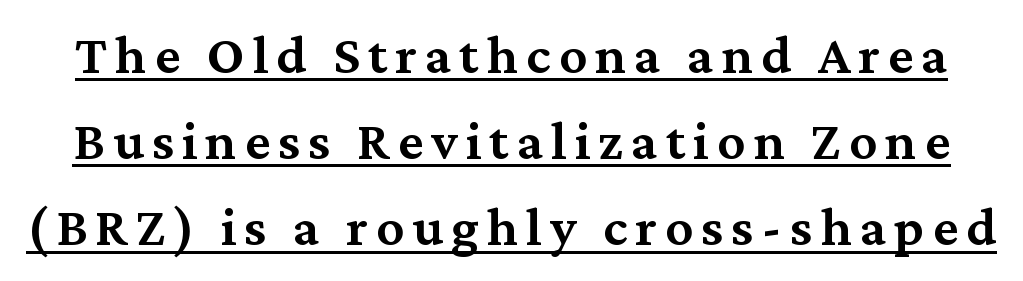
The image shows 56 px semibold serif type, upright; set normal line spacing (1.54x), underlined; medium stroke contrast and a medium x-height.
